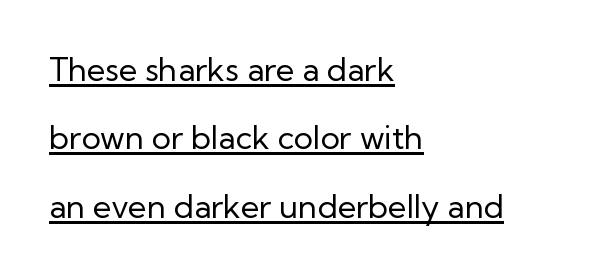
The type sits square on the baseline with zero lean. Leftover space on each line is placed entirely after the last word. Is there much room between lines? Yes — plenty of vertical air separates them. Is the letter spacing exaggerated? No — it looks like the ordinary default. Here the designer chose a conventional face with non-uniform glyph widths.
